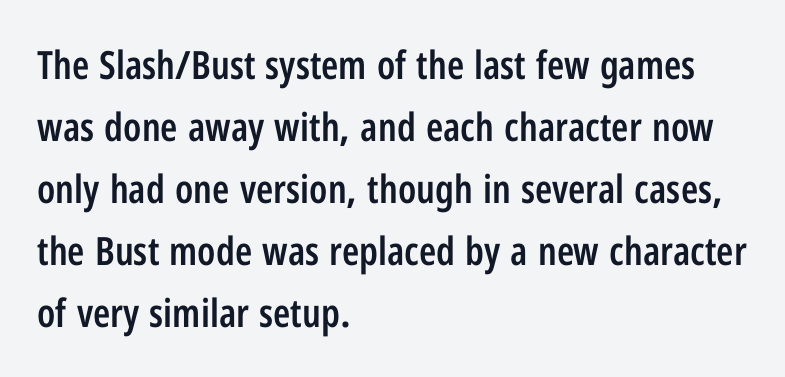
The image shows 39 px semibold, condensed sans-serif type, upright; set left-aligned, normal line spacing (1.59x), normal letter spacing, not underlined; low stroke contrast and a medium x-height.
